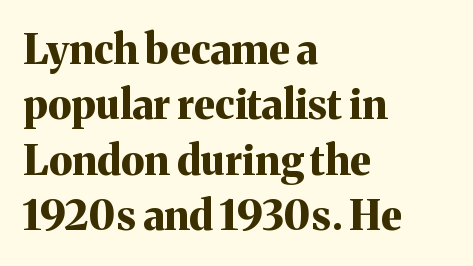
Q: Is the text bold? A: Yes.
Q: Is the text italic (slanted)? A: No, it is upright.
Q: Is the typeface a serif or a sans-serif typeface? A: Serif.
Q: Is the text underlined? A: No.
Q: How is the paragraph aligned? A: Left-aligned.
Q: Is the spacing between letters normal or unusually wide? A: Normal.
Q: Is the spacing between lines tight, normal or loose? A: Normal.
Q: Width (condensed, normal, or wide)? A: Normal.
Q: Stroke contrast? A: Medium.
Q: x-height? A: Medium.
Q: Monospaced? A: No.
